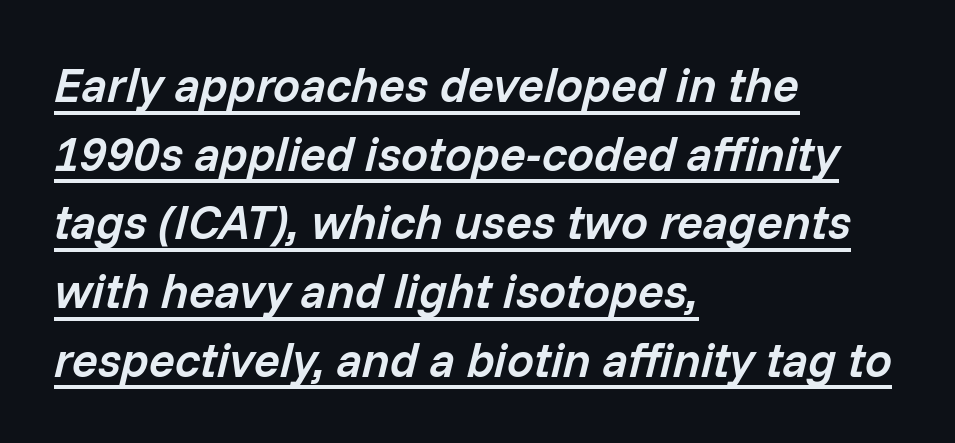
The typesetter chose a ragged-right arrangement here. The passage shown has conventional tracking throughout. You could not count columns in this text — the font is proportionally spaced. Would a proofreader flag this as italicized? Yes.
